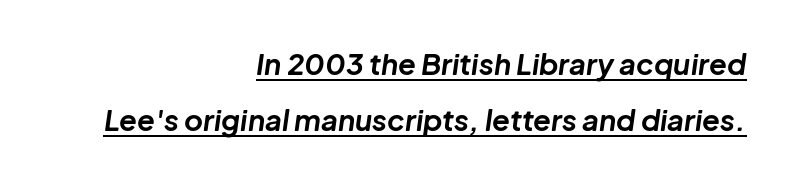
Caption: lettering with a line underneath. This sample trades compactness for vertical openness between lines. What stands out about the letter spacing? Nothing — it is the standard amount. Every letter is thick-stroked: bold, no question. The passage is arranged like a letterhead date or caption credit — flush right.
